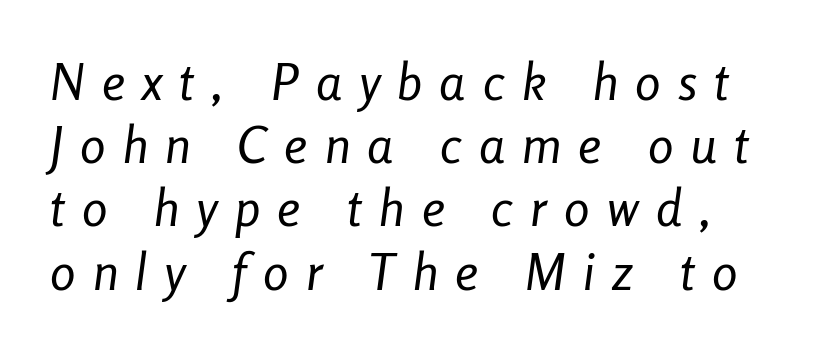
Q: Is the text bold? A: No.
Q: Is the text italic (slanted)? A: Yes, it leans right by about 8 degrees.
Q: Is the text underlined? A: No.
Q: Is the spacing between letters normal or unusually wide? A: Unusually wide.
Q: Width (condensed, normal, or wide)? A: Condensed.
Q: Stroke contrast? A: Low.
Q: x-height? A: Medium.
Q: Monospaced? A: No.
